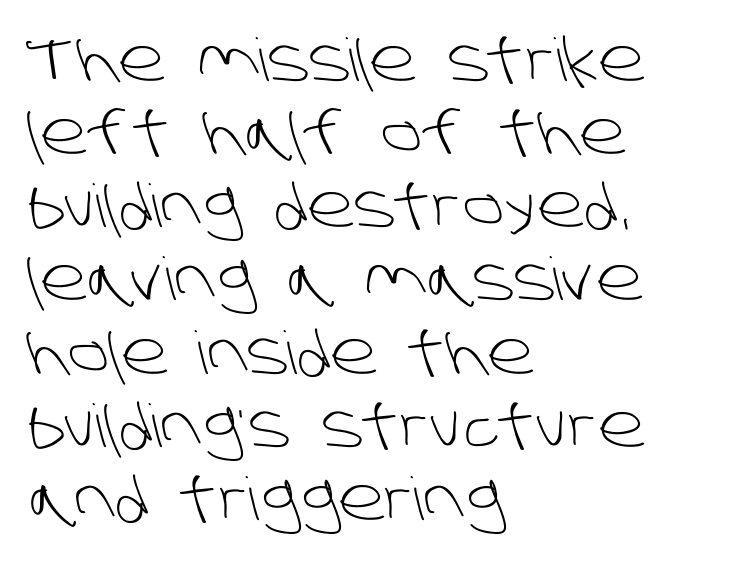
The image shows 59 px light sans-serif type; set left-aligned, line spacing 1.24x, normal letter spacing, not underlined; low stroke contrast and a large x-height.
